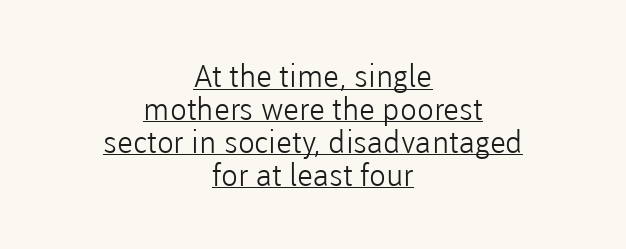
{"serif": "no", "italic": "no", "bold": "no", "weight": "light", "width": "normal", "stroke_contrast": "low", "x_height": "medium", "monospaced": "no", "underline": "yes", "align": "center", "line_spacing": "tight", "line_spacing_ratio": 1.06, "letter_spacing": "normal", "letter_spacing_em": 0.0, "glyph_px": 31}
